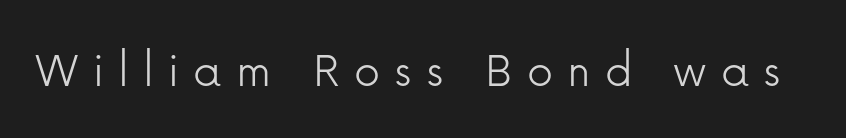
Q: Is the text bold? A: No.
Q: Is the text italic (slanted)? A: No, it is upright.
Q: Is the typeface a serif or a sans-serif typeface? A: Sans-serif.
Q: Is the text underlined? A: No.
Q: Is the spacing between letters normal or unusually wide? A: Unusually wide.
Q: Width (condensed, normal, or wide)? A: Normal.
Q: Stroke contrast? A: Low.
Q: x-height? A: Medium.
Q: Monospaced? A: No.
